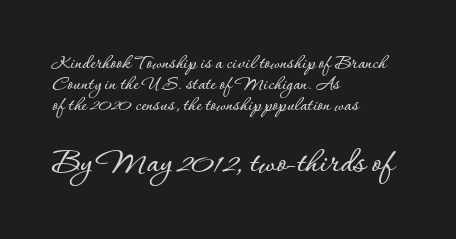
Characters follow at the spacing the type designer built in. How would I describe the line gaps? Narrow and economical. Glance below the letters and you will spot only blank space. The letters advance in unequal steps, a hallmark of proportional type. Bigger letters appear in the bottom chunk; the top chunk is reduced.
